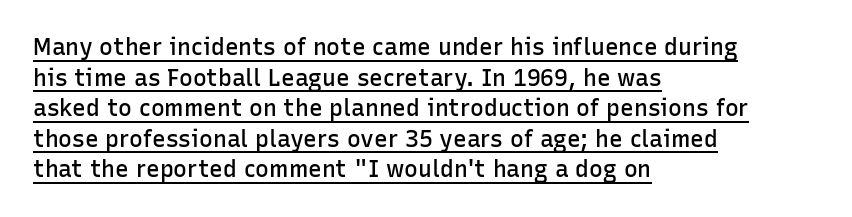
Q: Is the text bold? A: Semi-bold.
Q: Is the text italic (slanted)? A: No, it is upright.
Q: Is the text underlined? A: Yes.
Q: How is the paragraph aligned? A: Left-aligned.
Q: Is the spacing between letters normal or unusually wide? A: Normal.
Q: Is the spacing between lines tight, normal or loose? A: Normal.
